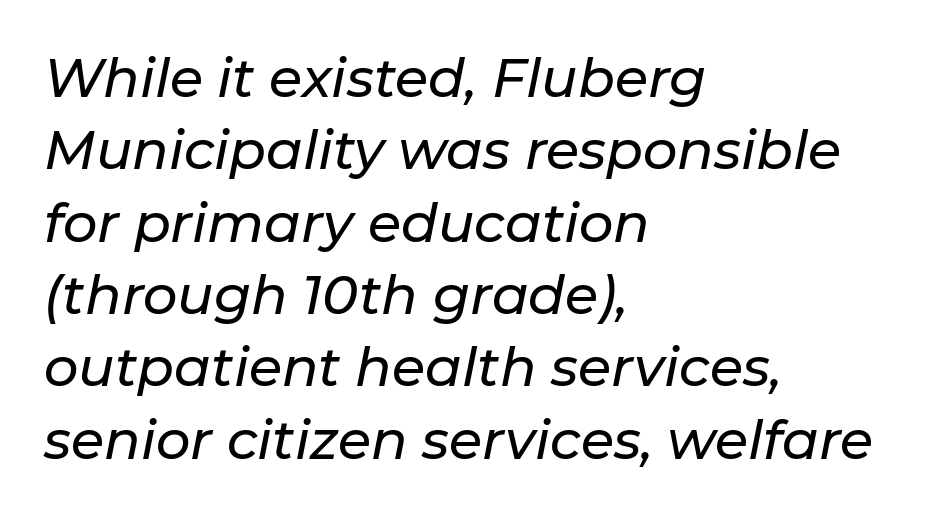
Nobody drew a line under any word here. Typeset ragged right — the left edge is the straight one. Note the varied advance widths — an 'i' is clearly narrower than an 'm'. Looking at the ascenders, they clearly lean.
